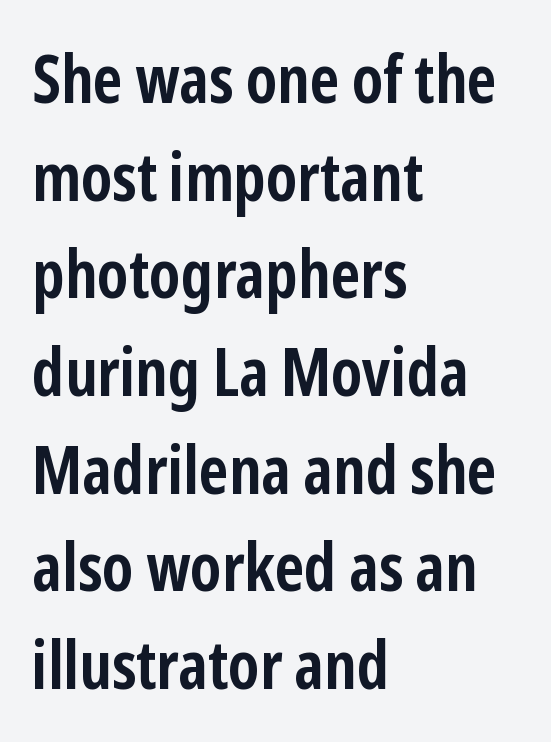
{"serif": "no", "italic": "no", "bold": "yes", "weight": "semibold", "width": "condensed", "stroke_contrast": "low", "x_height": "medium", "monospaced": "no", "underline": "no", "align": "left", "line_spacing": "normal", "line_spacing_ratio": 1.48, "letter_spacing": "normal", "letter_spacing_em": 0.0, "glyph_px": 66}
